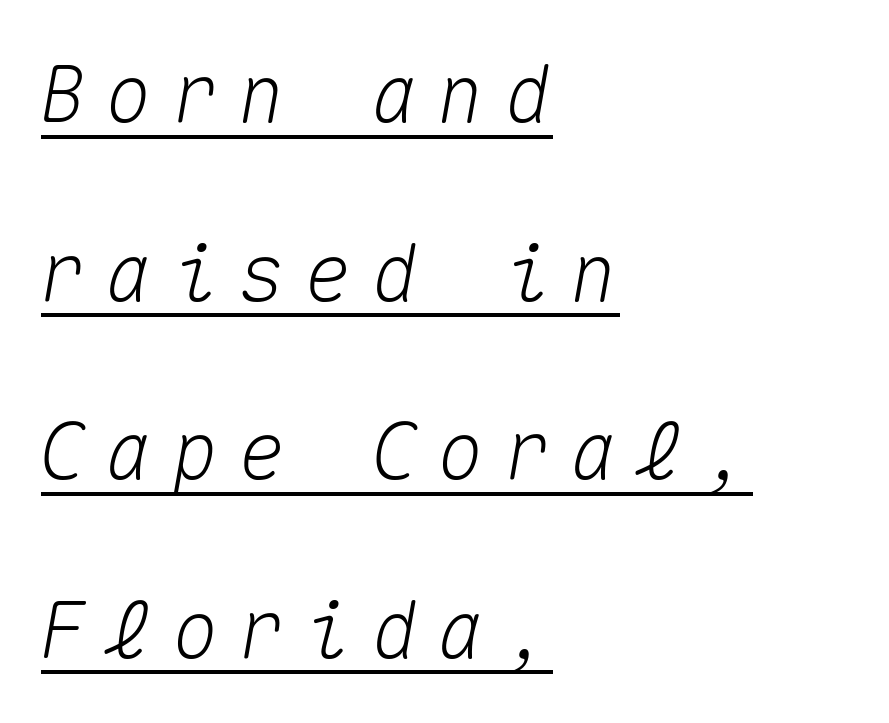
Q: Is the text italic (slanted)? A: Yes, it leans right by about 10 degrees.
Q: Is the text underlined? A: Yes.
Q: How is the paragraph aligned? A: Left-aligned.
Q: Is the spacing between letters normal or unusually wide? A: Unusually wide.
Q: Is the spacing between lines tight, normal or loose? A: Loose.
Q: Width (condensed, normal, or wide)? A: Normal.
Q: Stroke contrast? A: Medium.
Q: x-height? A: Medium.
Q: Monospaced? A: Yes.
